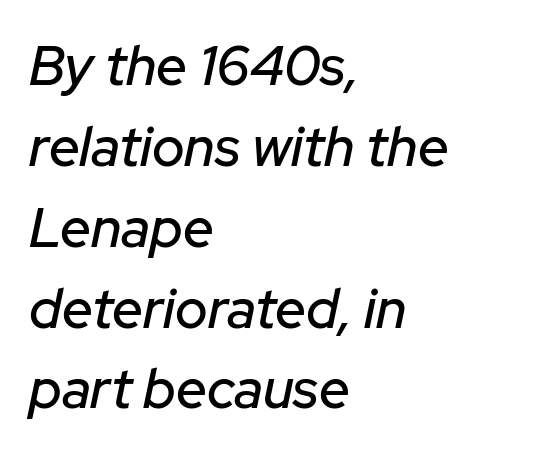
The image shows 55 px text type, italic (leaning right); set left-aligned, normal line spacing (1.47x), normal letter spacing, not underlined; low stroke contrast and a medium x-height.
